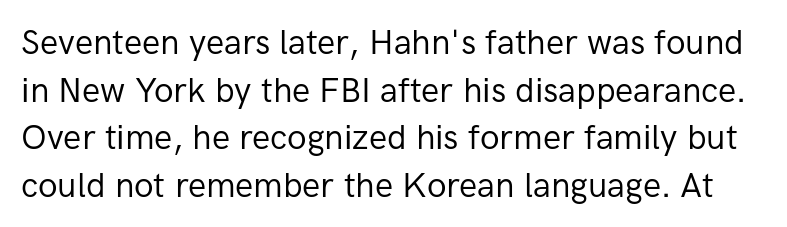
{"serif": "no", "italic": "no", "bold": "no", "weight": "regular", "width": "normal", "stroke_contrast": "low", "x_height": "medium", "monospaced": "no", "underline": "no", "line_spacing": "normal", "line_spacing_ratio": 1.4, "letter_spacing": "normal", "letter_spacing_em": 0.0, "glyph_px": 34}
